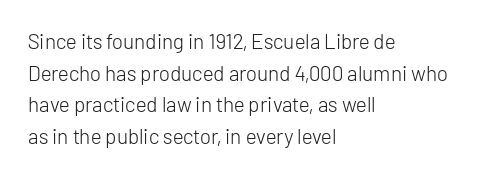
{"italic": "no", "bold": "no", "underline": "no", "align": "left", "line_spacing": "normal", "line_spacing_ratio": 1.51, "letter_spacing": "normal", "letter_spacing_em": 0.0, "glyph_px": 21}
